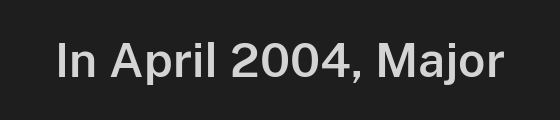
{"serif": "no", "italic": "no", "width": "normal", "stroke_contrast": "low", "x_height": "medium", "monospaced": "no", "underline": "no", "letter_spacing": "normal", "letter_spacing_em": 0.0, "glyph_px": 47}
